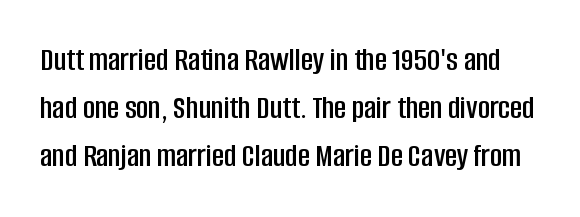
Q: Is the text italic (slanted)? A: No, it is upright.
Q: Is the typeface a serif or a sans-serif typeface? A: Sans-serif.
Q: Is the text underlined? A: No.
Q: Is the spacing between letters normal or unusually wide? A: Normal.
Q: Is the spacing between lines tight, normal or loose? A: Normal.
Q: Width (condensed, normal, or wide)? A: Condensed.
Q: Stroke contrast? A: Low.
Q: x-height? A: Large.
Q: Monospaced? A: No.
